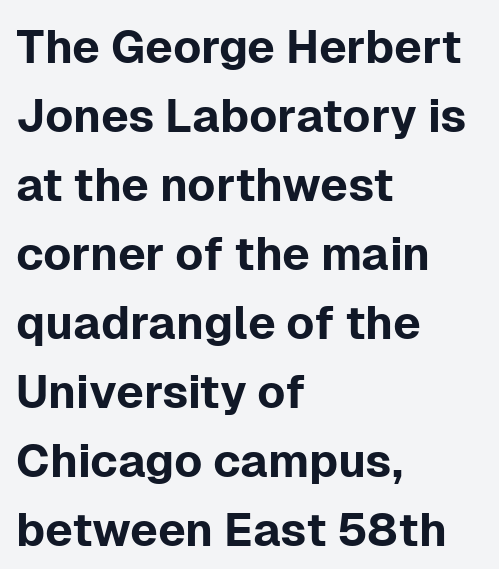
The image shows 46 px sans-serif type, upright; set left-aligned, normal line spacing (1.5x), normal letter spacing, not underlined; low stroke contrast and a medium x-height.
